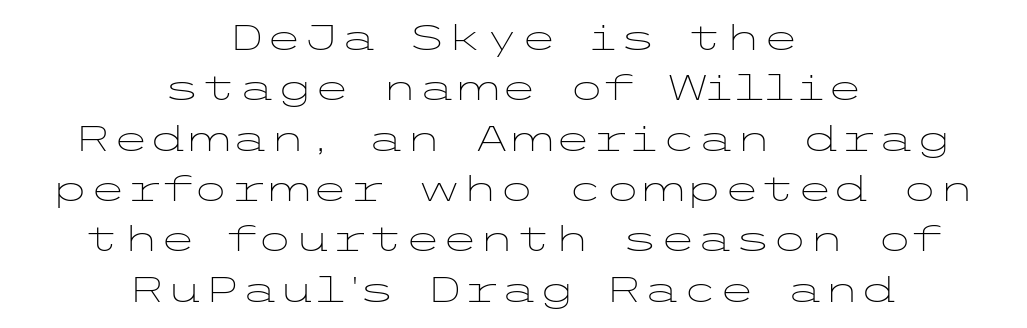
Stems and bowls with no extra thickness — not bold. To sum up the face: it is a sans, with no serifs. Tracking value appears to be zero — textbook default spacing. The rows are spaced the way most documents space them. The space beneath each line is pristine and unruled.
